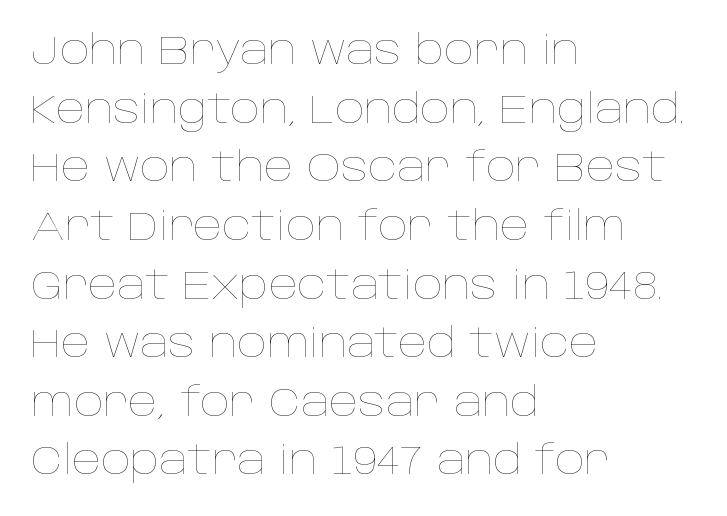
The letters stand upright; this is a roman face. Glyph-to-glyph distance matches everyday printed text. Rows of type keep a routine distance in the vertical direction. Varying glyph widths throughout — classic text-font behaviour. This rendering uses left alignment, leaving the right contour irregular.
